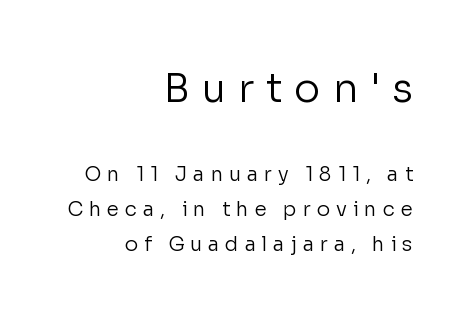
The image shows 40 px regular-weight sans-serif type, upright; set right-aligned, line spacing 1.75x, unusually wide letter spacing (+0.29 em), not underlined; the first (top) block is 2.0x larger; low stroke contrast and a medium x-height.
